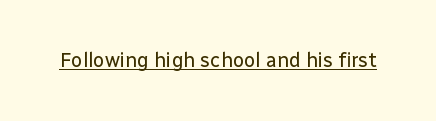
{"italic": "no", "bold": "no", "underline": "yes", "letter_spacing": "normal", "letter_spacing_em": 0.0, "glyph_px": 20}
